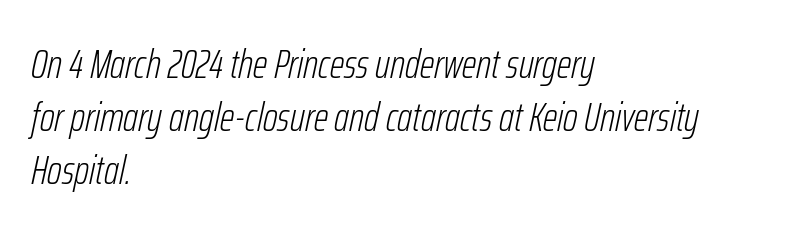
Tracking value appears to be zero — textbook default spacing. Rendered with sloped, italic letterforms. Lines of text with bare space underneath. This rendering uses left alignment, leaving the right contour irregular.
